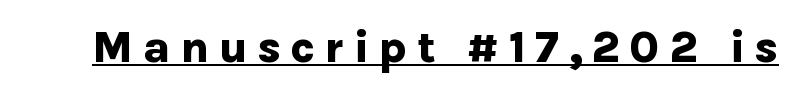
Posture: straight, roman, zero tilt. The rendering uses natural spacing where letterforms have individual widths. Decoration check: the copy is underlined. Strokes here are thick enough to call this a true bold.
